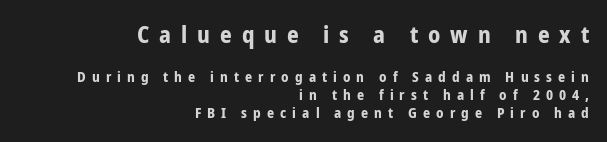
Q: Is the text bold? A: Yes.
Q: Is the text italic (slanted)? A: No, it is upright.
Q: Is the text underlined? A: No.
Q: How is the paragraph aligned? A: Right-aligned.
Q: Is the spacing between letters normal or unusually wide? A: Unusually wide.
Q: Is the spacing between lines tight, normal or loose? A: Normal.
Q: Which block of text is set in a larger size, the first (top) or the second (bottom)? A: The first (top) one.
